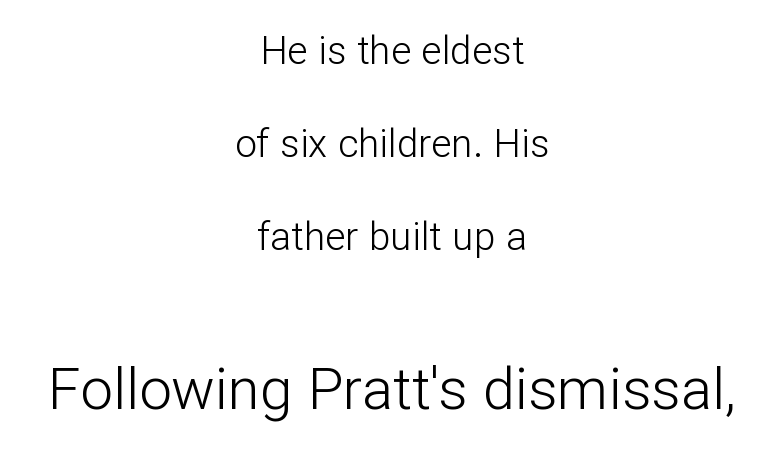
{"serif": "no", "italic": "no", "bold": "no", "weight": "light", "width": "normal", "stroke_contrast": "low", "x_height": "medium", "monospaced": "no", "underline": "no", "align": "center", "line_spacing": "loose", "line_spacing_ratio": 2.38, "letter_spacing": "normal", "letter_spacing_em": 0.0, "larger_block": "second", "size_ratio": 1.49, "glyph_px": 58}
